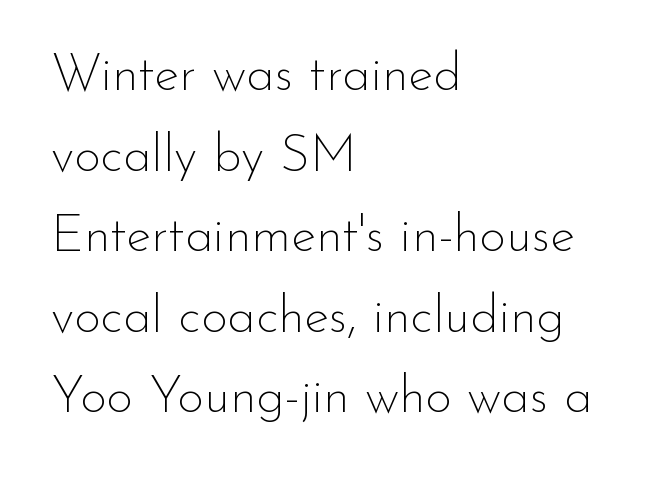
Q: Is the text bold? A: No.
Q: Is the text italic (slanted)? A: No, it is upright.
Q: Is the typeface a serif or a sans-serif typeface? A: Sans-serif.
Q: Is the text underlined? A: No.
Q: How is the paragraph aligned? A: Left-aligned.
Q: Is the spacing between letters normal or unusually wide? A: Normal.
Q: Is the spacing between lines tight, normal or loose? A: Normal.
Q: Width (condensed, normal, or wide)? A: Normal.
Q: Stroke contrast? A: Low.
Q: x-height? A: Small.
Q: Monospaced? A: No.
